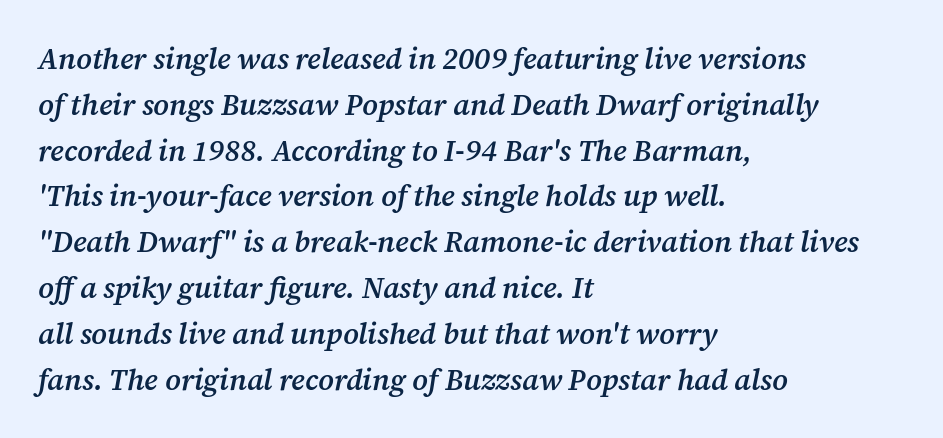
Q: Is the text bold? A: Semi-bold.
Q: Is the text italic (slanted)? A: Yes, it leans right by about 12 degrees.
Q: Is the typeface a serif or a sans-serif typeface? A: Serif.
Q: Is the text underlined? A: No.
Q: How is the paragraph aligned? A: Left-aligned.
Q: Is the spacing between letters normal or unusually wide? A: Normal.
Q: Is the spacing between lines tight, normal or loose? A: Normal.
Q: Width (condensed, normal, or wide)? A: Normal.
Q: Stroke contrast? A: Medium.
Q: x-height? A: Medium.
Q: Monospaced? A: No.
